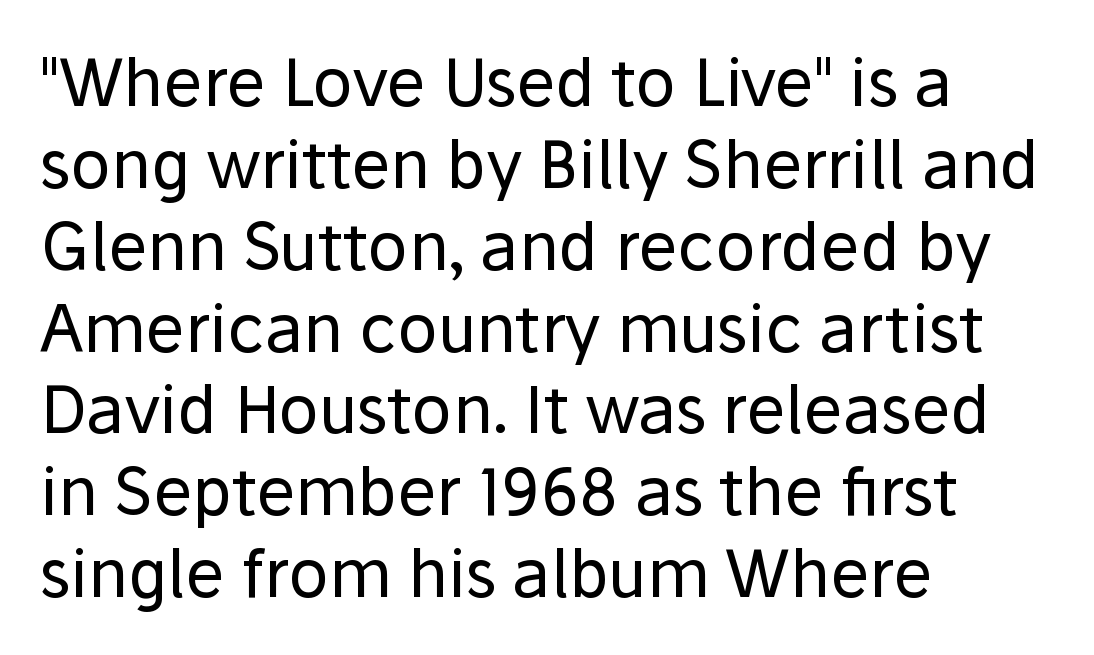
{"serif": "no", "italic": "no", "bold": "no", "weight": "regular", "width": "normal", "stroke_contrast": "low", "x_height": "medium", "monospaced": "no", "underline": "no", "align": "left", "line_spacing_ratio": 1.24, "letter_spacing": "normal", "letter_spacing_em": 0.0, "glyph_px": 66}
